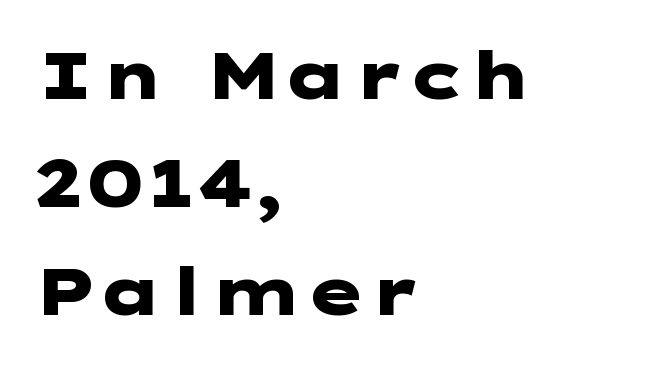
The image shows 66 px heavy, wide sans-serif type, upright; set left-aligned, normal line spacing (1.64x), normal letter spacing, not underlined; low stroke contrast and a medium x-height.
